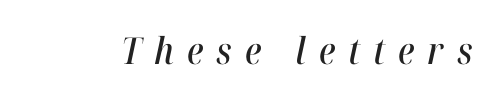
Think of a printed novel: that variable character pitch is what you see here. Italic? Definitely — the glyphs are oblique. Quick note: underline off. Observe the wide spacing: letters keep a clear distance from each other.
